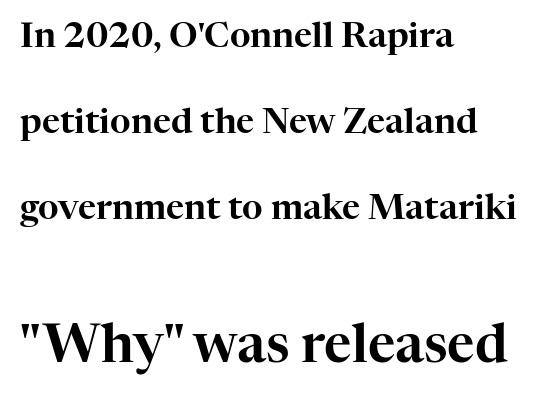
The image shows 53 px serif type, upright; set left-aligned, loose line spacing (2.46x), normal letter spacing, not underlined; the second (bottom) block is 1.51x larger; high stroke contrast and a medium x-height.
